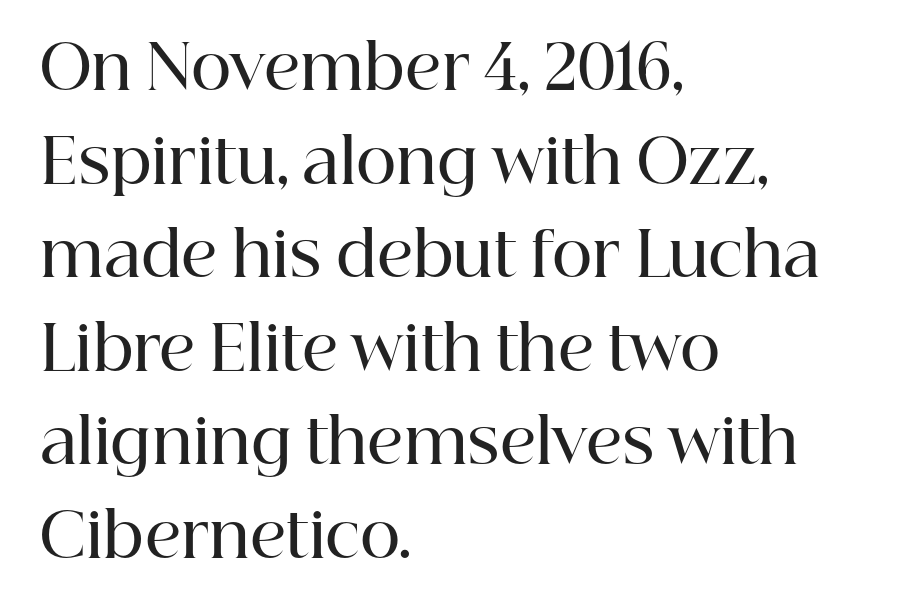
The image shows 62 px semibold serif type, upright; set left-aligned, normal line spacing (1.51x), normal letter spacing, not underlined; high stroke contrast and a medium x-height.
